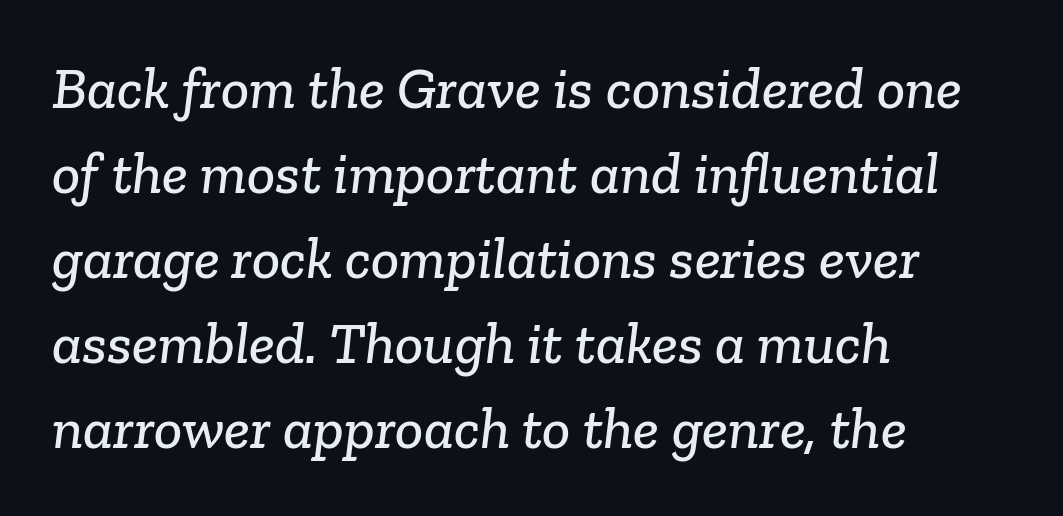
Nobody drew a line under any word here. Short and long lines alike share a common starting point at left. The rendering uses a moderate line-height, typical for paragraphs. Proportional: the letters do not fall into vertical columns. The characters display serif detailing at their extremities. The letters sit at their default tracking, neither squeezed nor spread.
